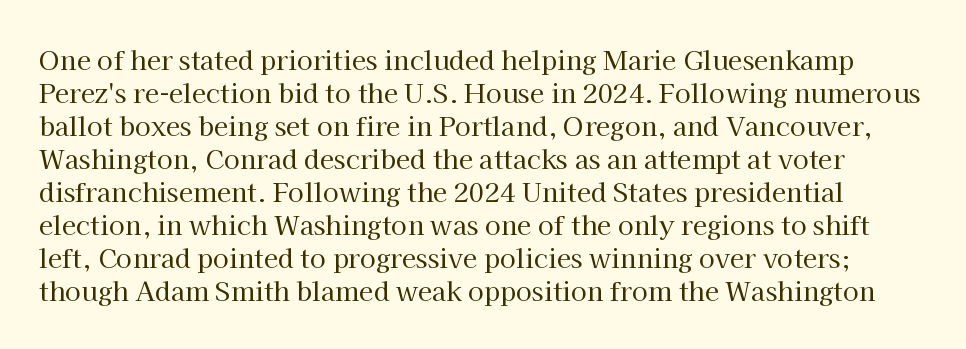
Q: Is the text bold? A: No.
Q: Is the text italic (slanted)? A: No, it is upright.
Q: Is the text underlined? A: No.
Q: Is the spacing between letters normal or unusually wide? A: Normal.
Q: Is the spacing between lines tight, normal or loose? A: Normal.
